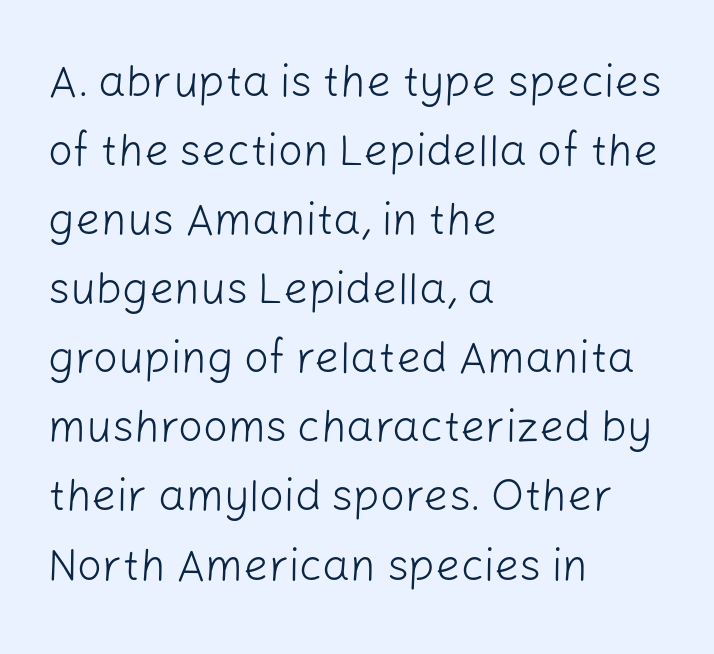
Q: Is the text bold? A: No.
Q: Is the text italic (slanted)? A: No, it is upright.
Q: Is the typeface a serif or a sans-serif typeface? A: Sans-serif.
Q: Is the text underlined? A: No.
Q: How is the paragraph aligned? A: Left-aligned.
Q: Is the spacing between letters normal or unusually wide? A: Normal.
Q: Is the spacing between lines tight, normal or loose? A: Normal.
Q: Width (condensed, normal, or wide)? A: Normal.
Q: Stroke contrast? A: Low.
Q: x-height? A: Medium.
Q: Monospaced? A: No.
